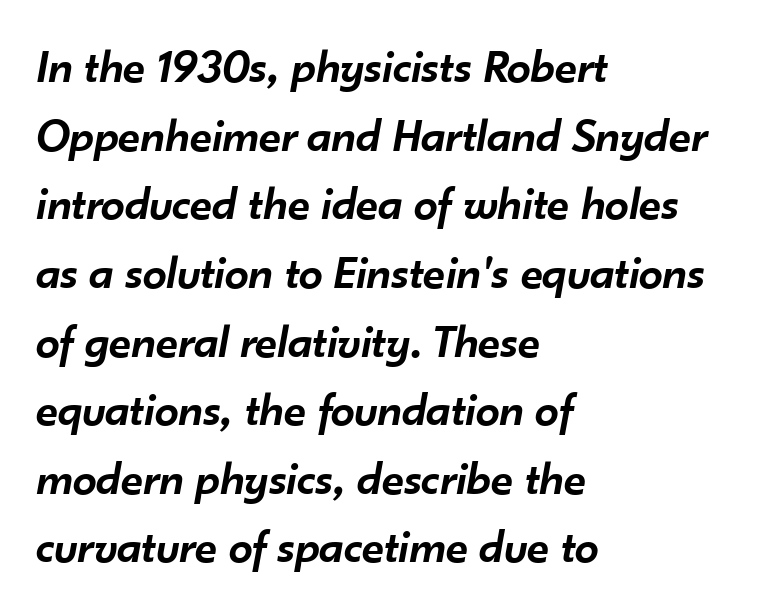
{"italic": "yes", "lean": "right", "slant_degrees": 10, "bold": "semi", "weight": "semibold", "width": "normal", "stroke_contrast": "low", "x_height": "small", "monospaced": "no", "underline": "no", "align": "left", "line_spacing": "normal", "line_spacing_ratio": 1.43, "letter_spacing": "normal", "letter_spacing_em": 0.0, "glyph_px": 48}
